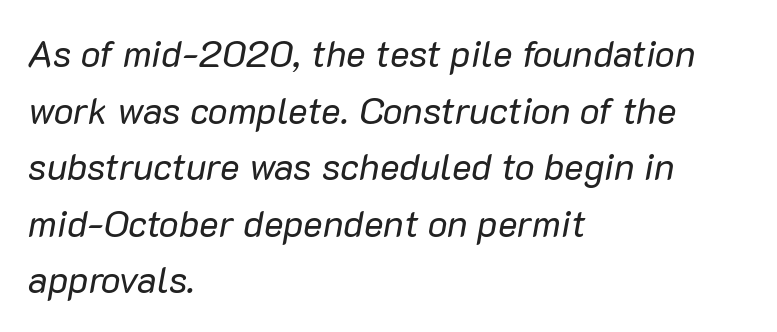
Q: Is the text bold? A: No.
Q: Is the text italic (slanted)? A: Yes, it leans right by about 10 degrees.
Q: Is the text underlined? A: No.
Q: How is the paragraph aligned? A: Left-aligned.
Q: Is the spacing between letters normal or unusually wide? A: Normal.
Q: Is the spacing between lines tight, normal or loose? A: Normal.
Q: Width (condensed, normal, or wide)? A: Normal.
Q: Stroke contrast? A: Low.
Q: x-height? A: Medium.
Q: Monospaced? A: No.
